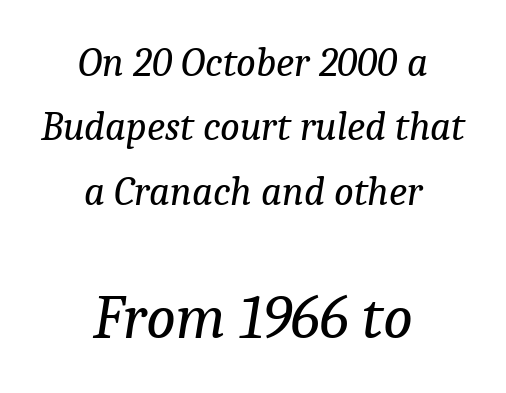
The image shows 62 px regular-weight serif type, italic (leaning right); set centered, normal line spacing (1.57x), normal letter spacing, not underlined; the second (bottom) block is 1.51x larger; low stroke contrast and a medium x-height.
